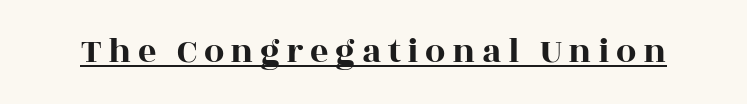
Q: Is the text italic (slanted)? A: No, it is upright.
Q: Is the typeface a serif or a sans-serif typeface? A: Serif.
Q: Is the text underlined? A: Yes.
Q: Width (condensed, normal, or wide)? A: Wide.
Q: x-height? A: Large.
Q: Monospaced? A: No.
